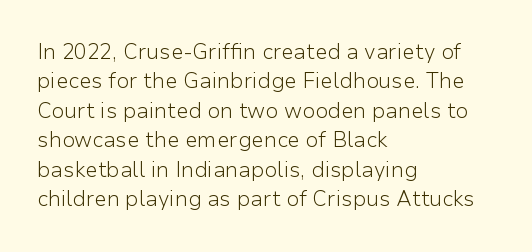
{"italic": "no", "bold": "no", "underline": "no", "align": "left", "line_spacing": "normal", "line_spacing_ratio": 1.4, "letter_spacing": "normal", "letter_spacing_em": 0.0, "glyph_px": 21}
